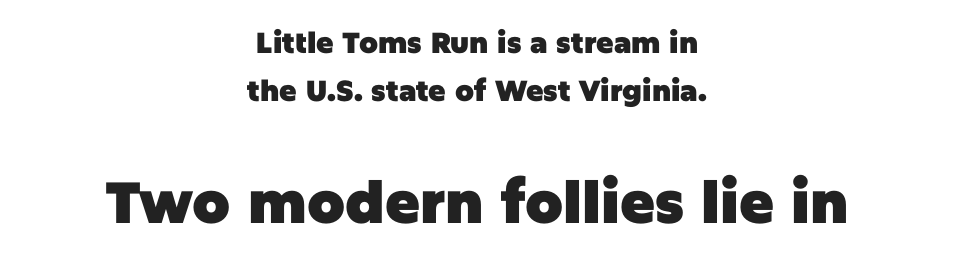
Q: Is the text bold? A: Yes.
Q: Is the text italic (slanted)? A: No, it is upright.
Q: Is the typeface a serif or a sans-serif typeface? A: Sans-serif.
Q: Is the text underlined? A: No.
Q: How is the paragraph aligned? A: Centered.
Q: Is the spacing between letters normal or unusually wide? A: Normal.
Q: Is the spacing between lines tight, normal or loose? A: Normal.
Q: Which block of text is set in a larger size, the first (top) or the second (bottom)? A: The second (bottom) one.
Q: Width (condensed, normal, or wide)? A: Normal.
Q: Stroke contrast? A: Low.
Q: x-height? A: Large.
Q: Monospaced? A: No.
